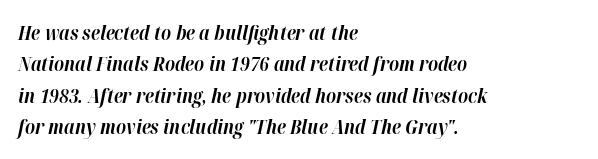
The image shows 20 px bold type, italic (leaning right); set left-aligned, normal line spacing (1.57x), normal letter spacing, not underlined.
